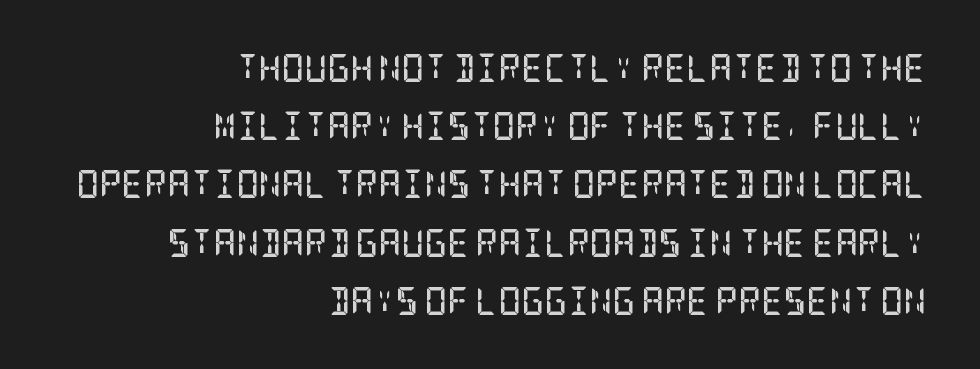
The image shows 28 px semibold, condensed serif type, upright; set right-aligned, loose line spacing (2.08x), normal letter spacing, not underlined; low stroke contrast and a large x-height.
